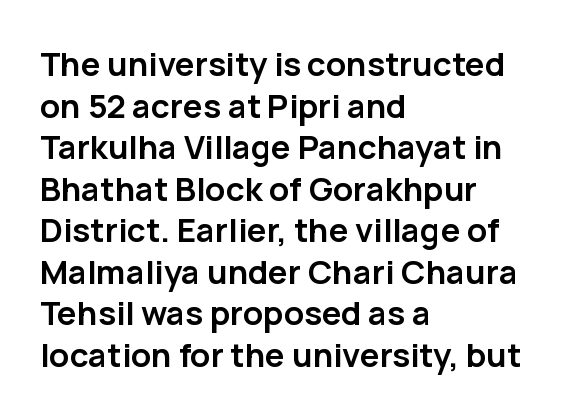
Is this a fixed-width face? No — the glyphs have proportional, varying widths. Summary of vertical rhythm: regular, with standard interline spacing. Type style note: lacks serifs. The words here are not underlined. These lines stack with their left ends in a neat column.
